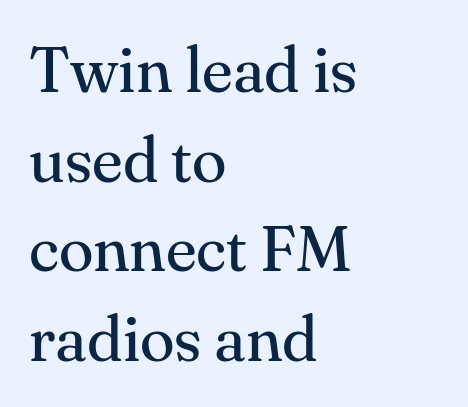
Tracking here is standard; glyphs follow each other at the usual distance. Style check: upright. The designer went with a serif here, giving each stem small feet. Proportional: the letters do not fall into vertical columns. On a weight scale, this lands at 450 or below.
